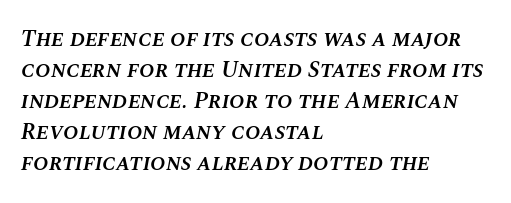
Tracking here is standard; glyphs follow each other at the usual distance. The passage shown stacks its lines at a standard gap. The sample has been set in demibold, a notch under bold. Observe the lean: these are italic letterforms. Words float on clear page, feet unadorned.
